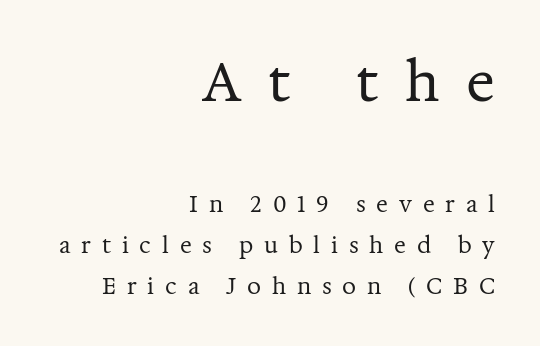
The image shows 54 px regular-weight serif type, upright; set right-aligned, line spacing 1.87x, unusually wide letter spacing (+0.49 em), not underlined; the first (top) block is 2.45x larger; medium stroke contrast and a medium x-height.
